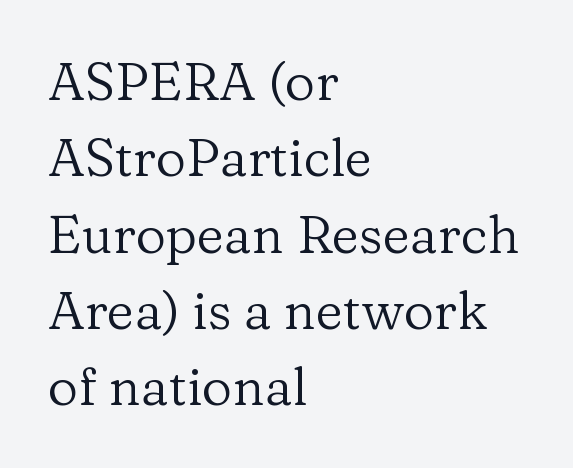
Q: Is the text bold? A: No.
Q: Is the text italic (slanted)? A: No, it is upright.
Q: Is the typeface a serif or a sans-serif typeface? A: Serif.
Q: Is the text underlined? A: No.
Q: How is the paragraph aligned? A: Left-aligned.
Q: Is the spacing between letters normal or unusually wide? A: Normal.
Q: Is the spacing between lines tight, normal or loose? A: Normal.
Q: Width (condensed, normal, or wide)? A: Normal.
Q: Stroke contrast? A: Low.
Q: x-height? A: Medium.
Q: Monospaced? A: No.
